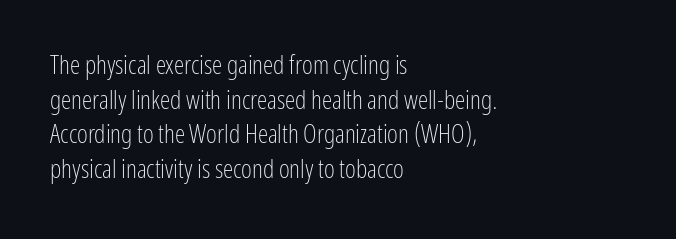
Q: Is the text bold? A: No.
Q: Is the text italic (slanted)? A: No, it is upright.
Q: Is the text underlined? A: No.
Q: How is the paragraph aligned? A: Left-aligned.
Q: Is the spacing between letters normal or unusually wide? A: Normal.
Q: Is the spacing between lines tight, normal or loose? A: Normal.
